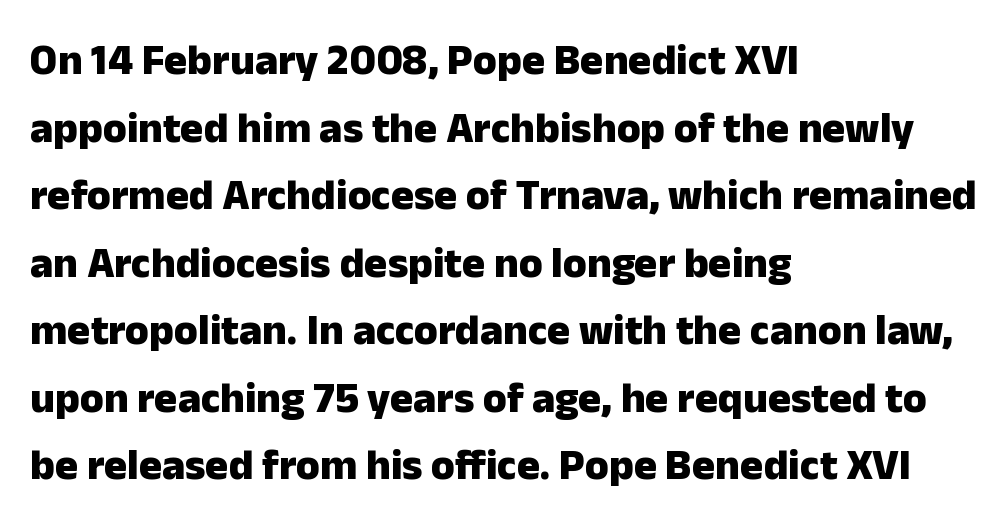
{"serif": "no", "italic": "no", "bold": "yes", "weight": "heavy", "width": "normal", "stroke_contrast": "low", "x_height": "medium", "monospaced": "no", "underline": "no", "align": "left", "line_spacing": "normal", "line_spacing_ratio": 1.57, "letter_spacing": "normal", "letter_spacing_em": 0.0, "glyph_px": 43}
